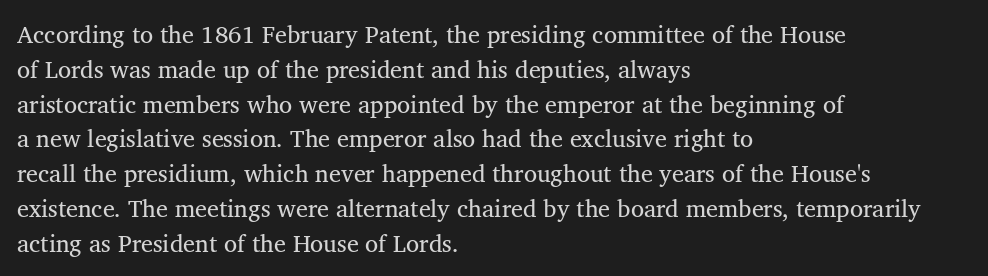
{"italic": "no", "bold": "no", "underline": "no", "align": "left", "line_spacing": "normal", "line_spacing_ratio": 1.45, "letter_spacing": "normal", "letter_spacing_em": 0.0, "glyph_px": 24}
